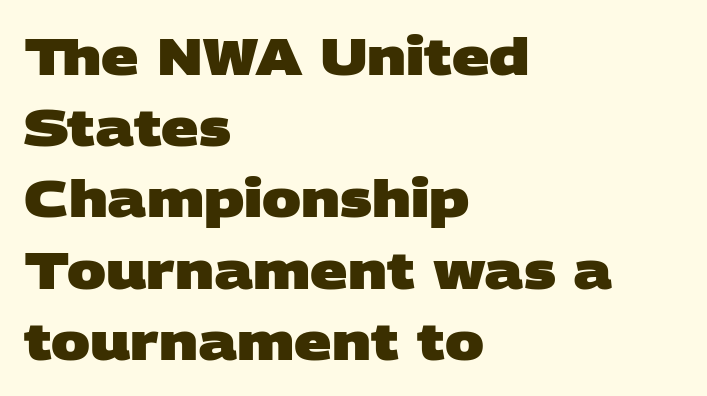
{"serif": "no", "bold": "yes", "weight": "heavy", "width": "wide", "stroke_contrast": "low", "x_height": "large", "monospaced": "no", "underline": "no", "align": "left", "line_spacing": "normal", "line_spacing_ratio": 1.37, "letter_spacing": "normal", "letter_spacing_em": 0.0, "glyph_px": 52}
